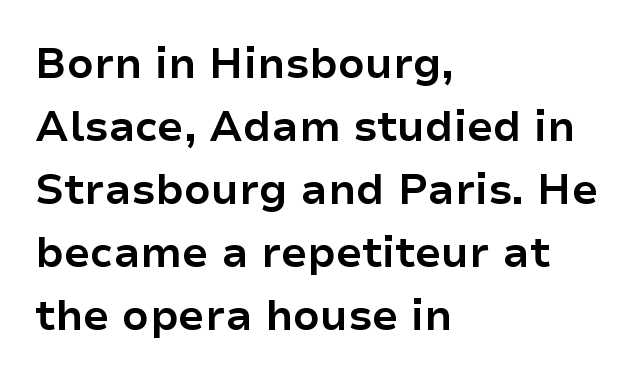
The font family rendered here belongs to the sans-serif group. Honestly, the row spacing looks completely unremarkable. The specimen reads as upright at a glance. Heavy, bold letterforms. A typesetter would call this zero additional tracking.
